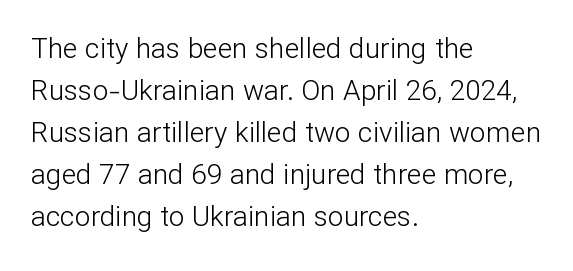
{"serif": "no", "italic": "no", "bold": "no", "weight": "light", "width": "normal", "stroke_contrast": "low", "x_height": "medium", "monospaced": "no", "underline": "no", "align": "left", "line_spacing": "normal", "line_spacing_ratio": 1.5, "letter_spacing": "normal", "letter_spacing_em": 0.0, "glyph_px": 28}
